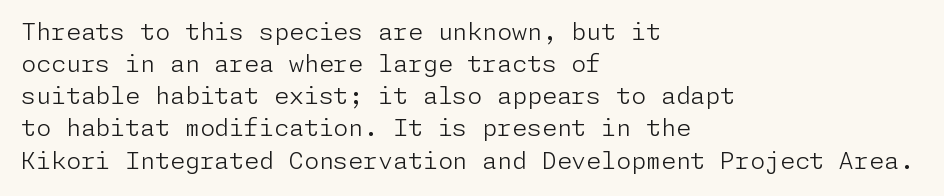
{"italic": "no", "bold": "no", "underline": "no", "align": "left", "line_spacing": "normal", "line_spacing_ratio": 1.34, "letter_spacing": "normal", "letter_spacing_em": 0.0, "glyph_px": 24}
